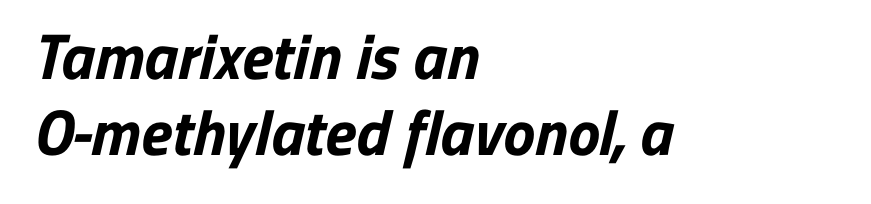
The image shows 64 px bold sans-serif type; set left-aligned, line spacing 1.19x, normal letter spacing, not underlined; low stroke contrast and a medium x-height.
